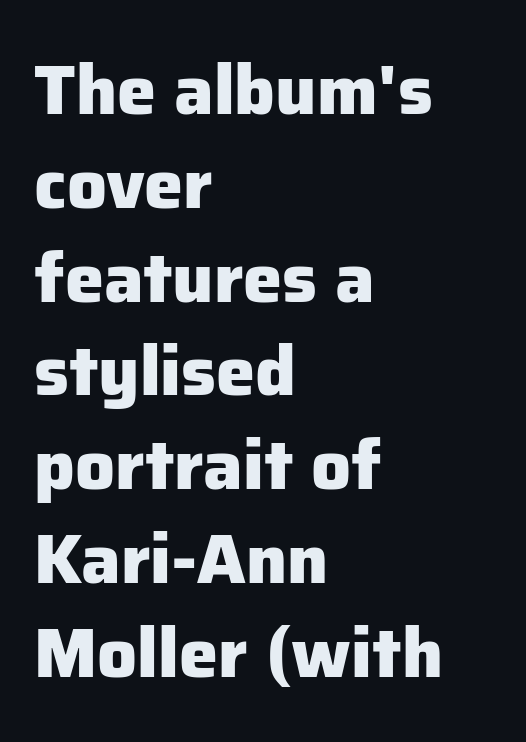
{"serif": "no", "italic": "no", "bold": "yes", "weight": "heavy", "width": "normal", "stroke_contrast": "low", "x_height": "medium", "monospaced": "no", "underline": "no", "align": "left", "line_spacing": "normal", "line_spacing_ratio": 1.34, "letter_spacing": "normal", "letter_spacing_em": 0.0, "glyph_px": 70}
